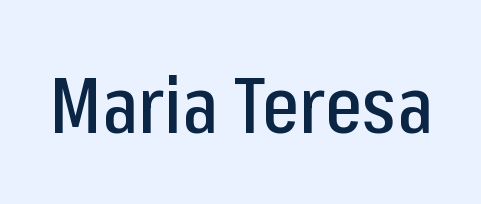
Honestly, the letter spacing is just normal — you wouldn't notice it. Letterform terminals end flat and unadorned throughout the passage. Each letter keeps its own natural width here, so spacing adapts to shape. Letters rest on an invisible, unmarked baseline. This sample uses an upright cut, with every glyph sitting square on the baseline.
